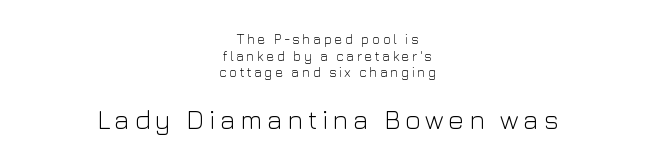
The image shows 27 px text type, upright; set centered, line spacing 1.19x, not underlined; the second (bottom) block is 1.93x larger.
